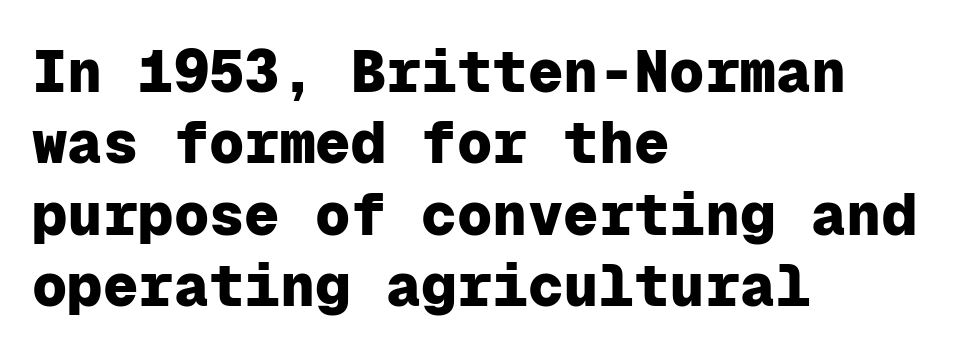
{"serif": "no", "italic": "no", "bold": "yes", "weight": "heavy", "width": "normal", "stroke_contrast": "low", "x_height": "medium", "monospaced": "yes", "underline": "no", "align": "left", "line_spacing_ratio": 1.21, "letter_spacing": "normal", "letter_spacing_em": 0.0, "glyph_px": 59}
